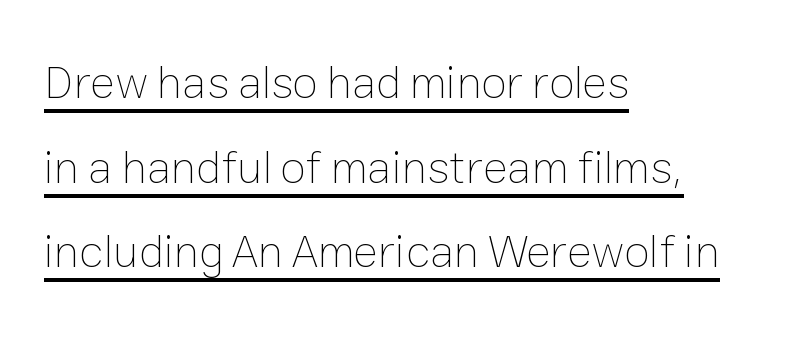
Each letter keeps its own natural width here, so spacing adapts to shape. Looks like someone drew a line under every word here. Nothing unusual about the tracking: characters are spaced as the font intends. Think standard paragraph weight, or any step lighter than that.
